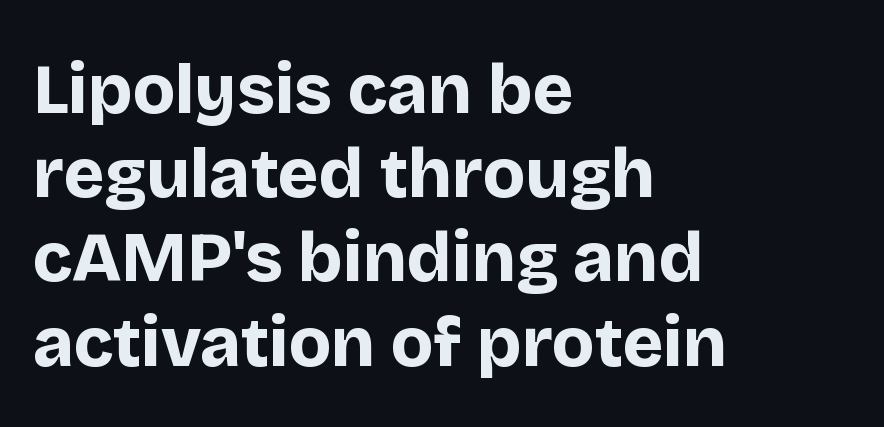
Q: Is the text bold? A: Yes.
Q: Is the text italic (slanted)? A: No, it is upright.
Q: Is the typeface a serif or a sans-serif typeface? A: Sans-serif.
Q: Is the text underlined? A: No.
Q: How is the paragraph aligned? A: Left-aligned.
Q: Is the spacing between letters normal or unusually wide? A: Normal.
Q: Width (condensed, normal, or wide)? A: Normal.
Q: Stroke contrast? A: Low.
Q: x-height? A: Large.
Q: Monospaced? A: No.
